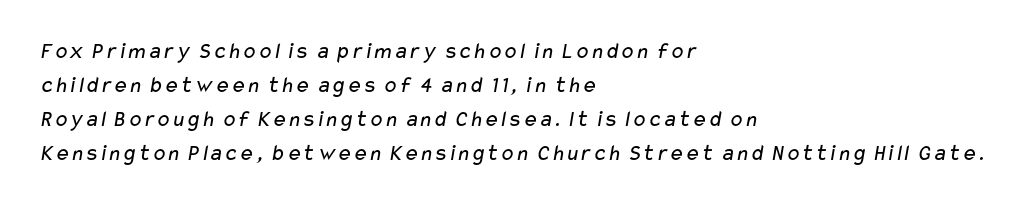
Q: Is the text bold? A: No.
Q: Is the text underlined? A: No.
Q: How is the paragraph aligned? A: Left-aligned.
Q: Is the spacing between letters normal or unusually wide? A: Normal.
Q: Is the spacing between lines tight, normal or loose? A: Normal.
